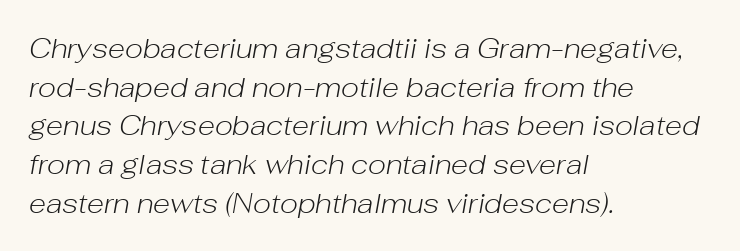
A bare baseline throughout the passage. One glance says typical: line gaps are just what's usual. The strokes carry an ordinary text weight at most. The letters are slanted; this is an italic face. Is the block centered? No — it sits flush against the left margin.
